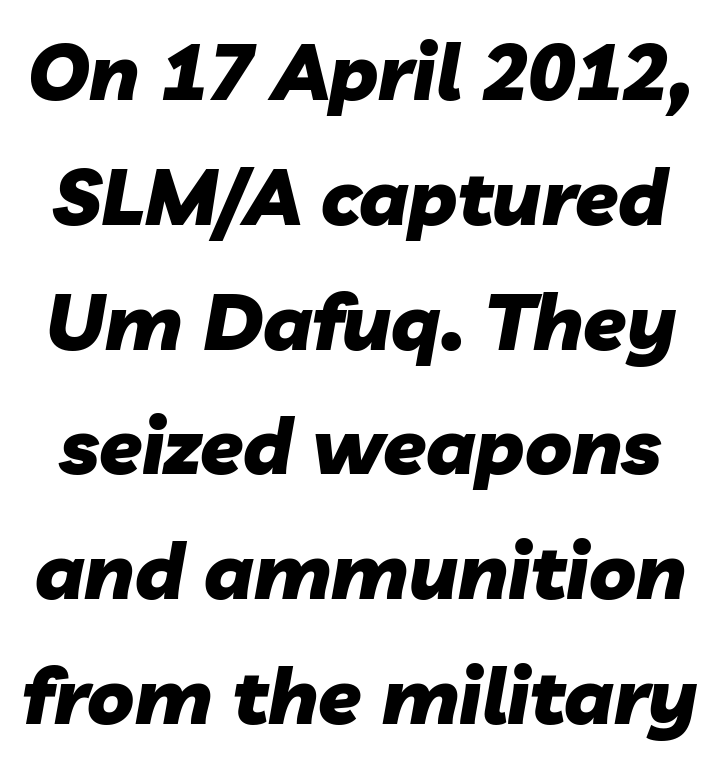
{"italic": "yes", "lean": "right", "slant_degrees": 10, "bold": "yes", "weight": "heavy", "width": "normal", "stroke_contrast": "low", "x_height": "medium", "monospaced": "no", "underline": "no", "line_spacing": "normal", "line_spacing_ratio": 1.6, "letter_spacing": "normal", "letter_spacing_em": 0.0, "glyph_px": 78}
